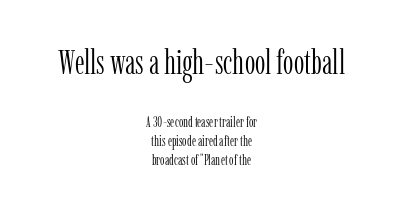
Q: Is the text bold? A: No.
Q: Is the text italic (slanted)? A: No, it is upright.
Q: Is the typeface a serif or a sans-serif typeface? A: Serif.
Q: Is the text underlined? A: No.
Q: How is the paragraph aligned? A: Centered.
Q: Is the spacing between letters normal or unusually wide? A: Normal.
Q: Is the spacing between lines tight, normal or loose? A: Normal.
Q: Which block of text is set in a larger size, the first (top) or the second (bottom)? A: The first (top) one.
Q: Width (condensed, normal, or wide)? A: Condensed.
Q: Stroke contrast? A: Low.
Q: x-height? A: Medium.
Q: Monospaced? A: No.
